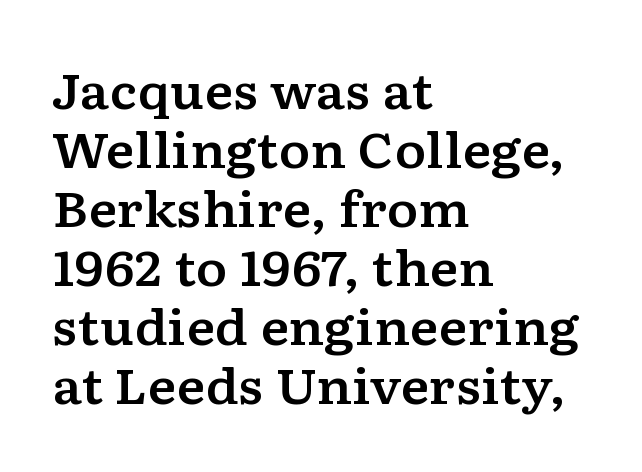
Designer's note — italics off, roman on. Descender tails drop into unmarked territory. Looks like regular typesetting: each glyph gets only the width it needs. No extra tracking has been applied to these lines. This rendering uses left alignment, leaving the right contour irregular.
